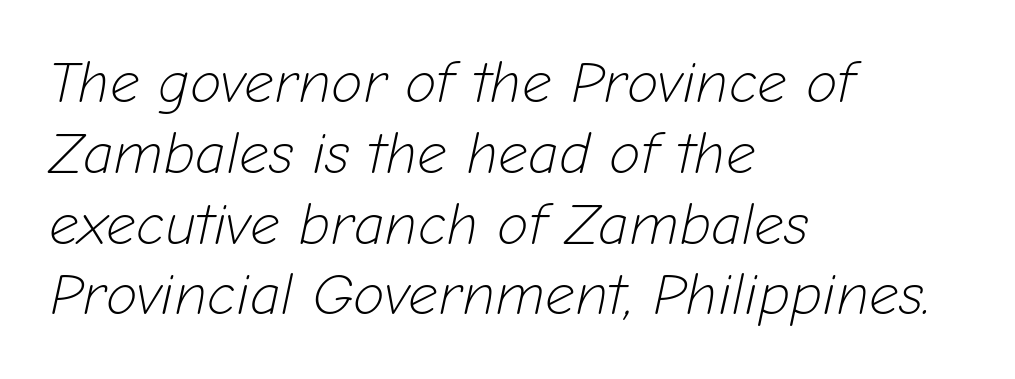
Q: Is the text bold? A: No.
Q: Is the text italic (slanted)? A: Yes, it leans right by about 12 degrees.
Q: Is the text underlined? A: No.
Q: How is the paragraph aligned? A: Left-aligned.
Q: Is the spacing between letters normal or unusually wide? A: Normal.
Q: Width (condensed, normal, or wide)? A: Normal.
Q: Stroke contrast? A: Low.
Q: x-height? A: Medium.
Q: Monospaced? A: No.
